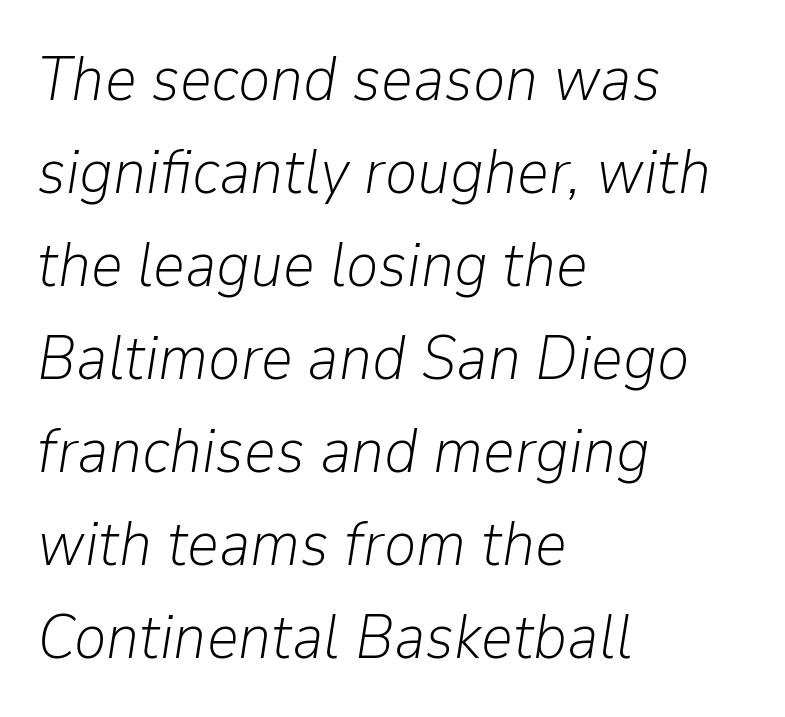
Q: Is the text bold? A: No.
Q: Is the text italic (slanted)? A: Yes, it leans right by about 9 degrees.
Q: Is the text underlined? A: No.
Q: How is the paragraph aligned? A: Left-aligned.
Q: Is the spacing between letters normal or unusually wide? A: Normal.
Q: Is the spacing between lines tight, normal or loose? A: Normal.
Q: Width (condensed, normal, or wide)? A: Normal.
Q: Stroke contrast? A: Low.
Q: x-height? A: Medium.
Q: Monospaced? A: No.
